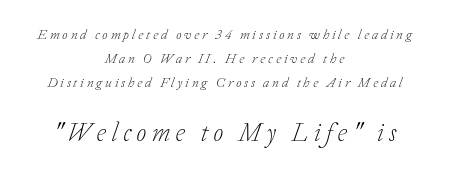
{"italic": "yes", "lean": "right", "slant_degrees": 20, "bold": "no", "underline": "no", "align": "center", "line_spacing_ratio": 1.71, "letter_spacing": "wide", "letter_spacing_em": 0.2, "larger_block": "second", "size_ratio": 1.86, "glyph_px": 26}
